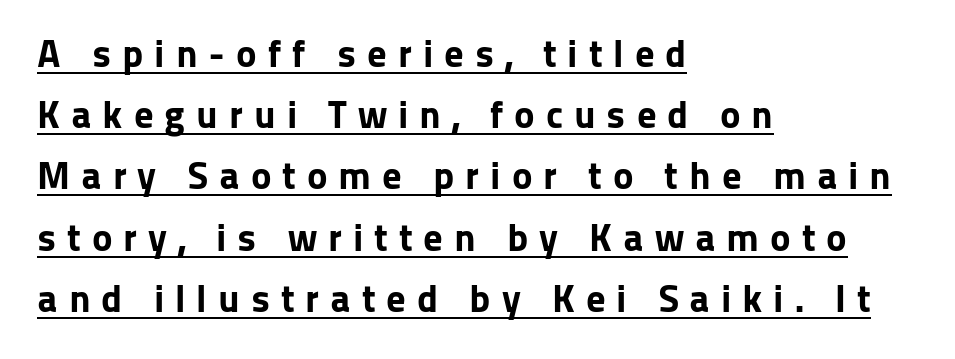
A typesetter would call this proportional, since set widths differ per character. A dark, heavy texture on the line: the type is bold. Italic? Not at all — the glyphs are vertical. Reading down the block, your eye returns to a fixed left position each line. I'd call this a sans setting — the letters go barefoot. Caption: expanded tracking, letters set apart.
